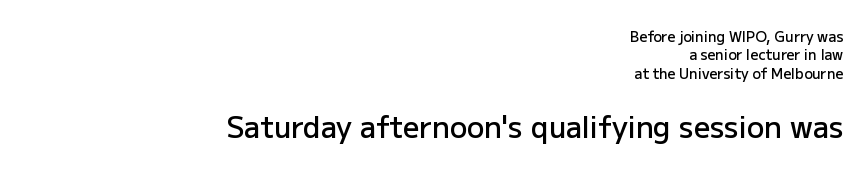
{"serif": "no", "italic": "no", "bold": "semi", "weight": "semibold", "width": "normal", "stroke_contrast": "low", "x_height": "medium", "monospaced": "no", "underline": "no", "align": "right", "line_spacing": "normal", "line_spacing_ratio": 1.32, "letter_spacing": "normal", "letter_spacing_em": 0.0, "larger_block": "second", "size_ratio": 2.07, "glyph_px": 29}
